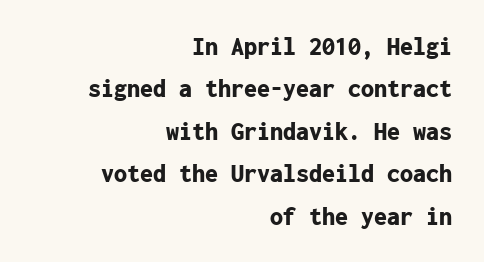
{"italic": "no", "bold": "yes", "underline": "no", "align": "right", "line_spacing": "normal", "line_spacing_ratio": 1.63, "letter_spacing": "normal", "letter_spacing_em": 0.0, "glyph_px": 26}
